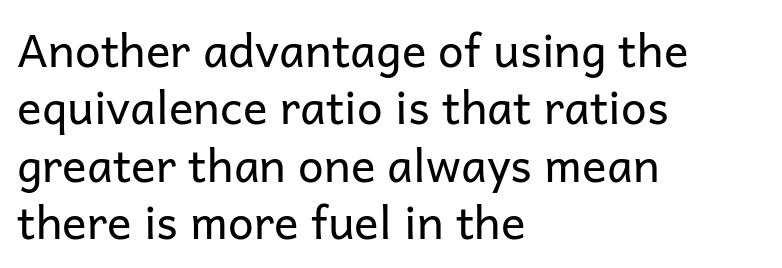
The words here are not underlined. A roman cut, with each character standing at attention. There is no visible air inserted between adjacent glyphs. The type family on display is of the sans-serif kind.
